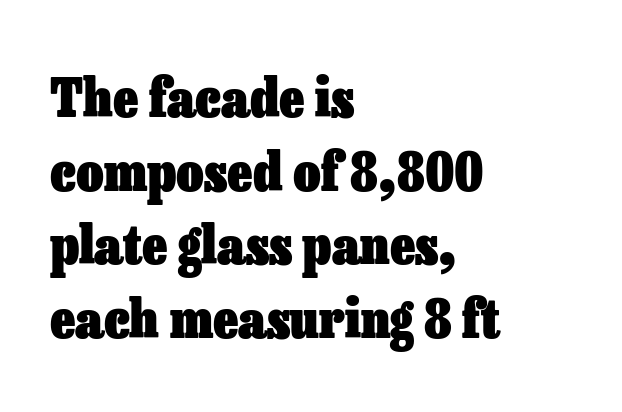
{"italic": "no", "bold": "yes", "weight": "heavy", "width": "normal", "stroke_contrast": "low", "x_height": "medium", "monospaced": "no", "underline": "no", "align": "left", "line_spacing": "normal", "line_spacing_ratio": 1.39, "letter_spacing": "normal", "letter_spacing_em": 0.0, "glyph_px": 53}
